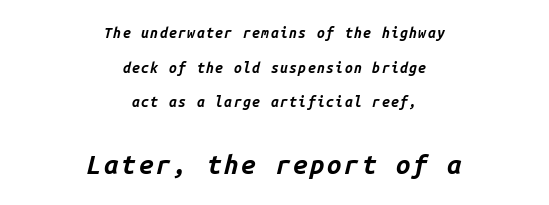
A typesetter would call this leading open, well beyond the default. This sample is center-justified, so both line endings float freely. Posture: slanted. Quick note: underline off. These words are printed bold, with thick strokes throughout. The face used here appears at its bigger size in the lower chunk.
